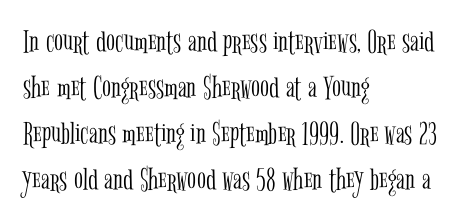
{"serif": "yes", "italic": "no", "bold": "no", "weight": "light", "width": "condensed", "stroke_contrast": "low", "x_height": "medium", "monospaced": "no", "underline": "no", "align": "left", "line_spacing": "normal", "line_spacing_ratio": 1.39, "letter_spacing": "normal", "letter_spacing_em": 0.0, "glyph_px": 33}
